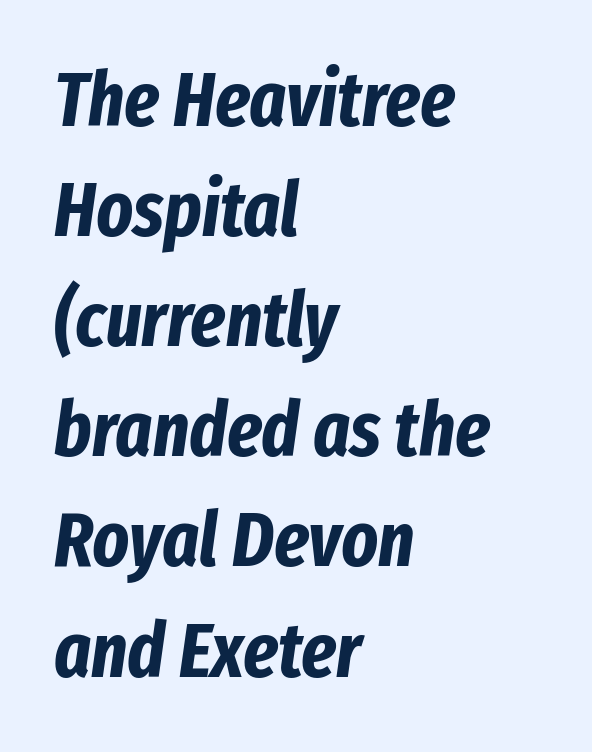
The image shows 77 px bold, condensed type, italic (leaning right); set left-aligned, normal line spacing (1.43x), normal letter spacing, not underlined; low stroke contrast and a medium x-height.
